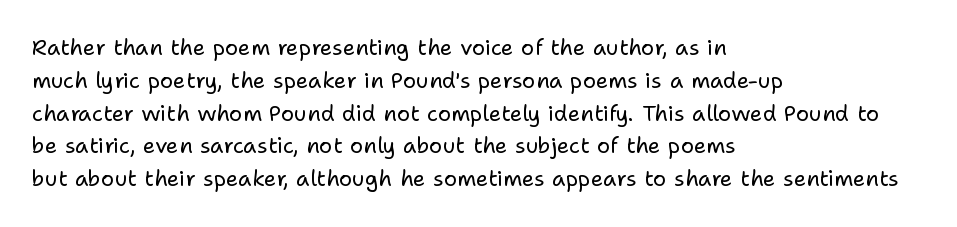
Descender tails drop into unmarked territory. Vertically, the passage feels balanced, rows spaced as you'd expect. The typesetter chose a ragged-right arrangement here. The typography opts for an upright posture over an oblique one. The rendering keeps characters at their native spacing. Stroke mass is kept to a normal reading level or below.
